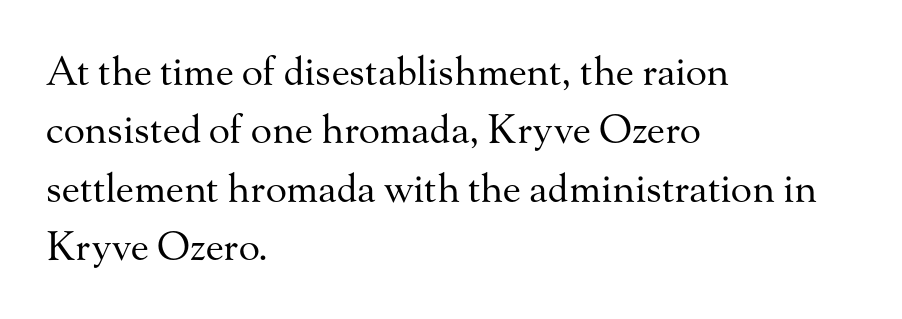
{"serif": "yes", "italic": "no", "bold": "no", "weight": "regular", "width": "normal", "stroke_contrast": "medium", "x_height": "small", "monospaced": "no", "underline": "no", "align": "left", "line_spacing": "normal", "line_spacing_ratio": 1.5, "letter_spacing": "normal", "letter_spacing_em": 0.0, "glyph_px": 39}
